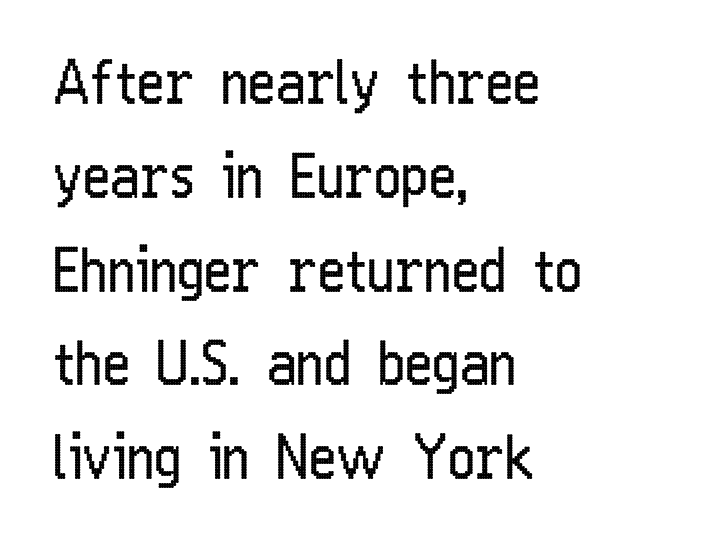
{"serif": "no", "italic": "no", "bold": "no", "weight": "regular", "width": "condensed", "stroke_contrast": "low", "x_height": "medium", "monospaced": "no", "underline": "no", "align": "left", "line_spacing": "normal", "line_spacing_ratio": 1.59, "letter_spacing": "normal", "letter_spacing_em": 0.0, "glyph_px": 59}
